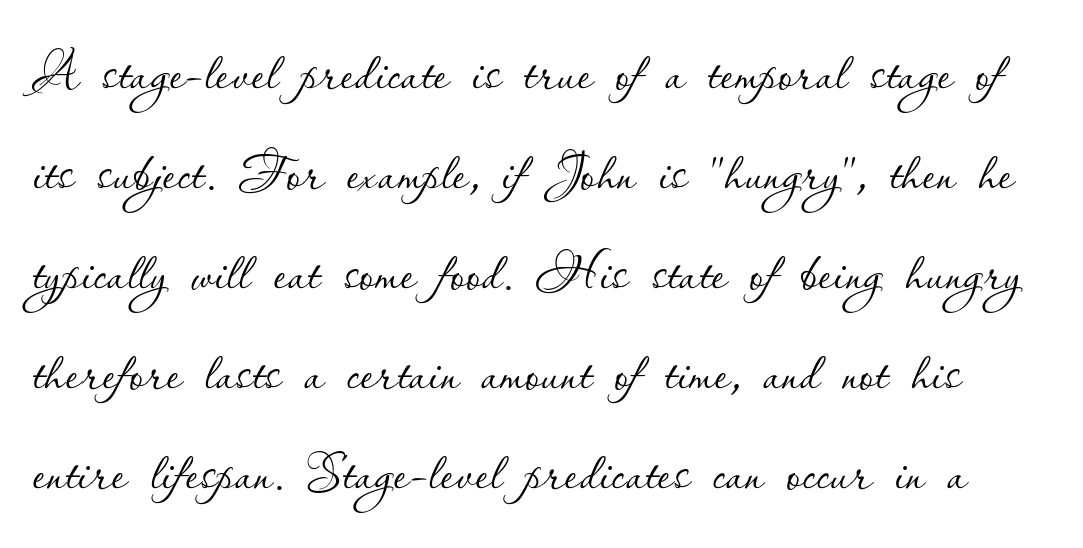
The image shows 73 px thin type; set normal line spacing (1.37x), normal letter spacing, not underlined; low stroke contrast and a small x-height.
